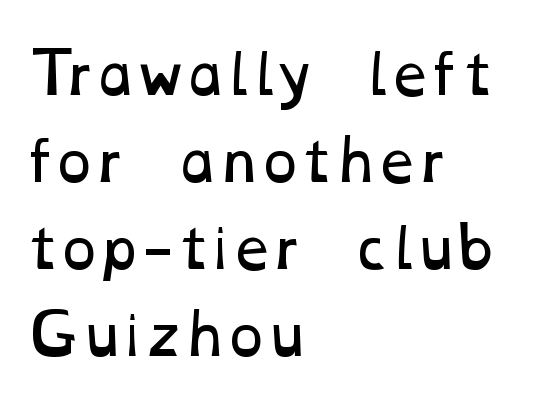
Weight: not bold — regular or lighter. These lines are rendered in a variable-pitch font. Vertically, the passage feels balanced, rows spaced as you'd expect. The specimen omits any rule beneath the text block's lines. Alignment: flush left. A typesetter would call this zero additional tracking.
